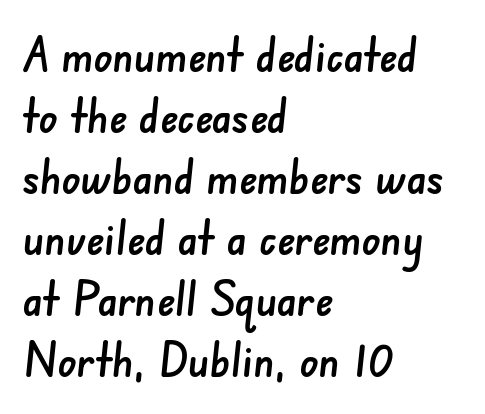
Inter-character spacing is left at the font's built-in metrics. The strip under each line holds only bare page. Summary of vertical rhythm: regular, with standard interline spacing. Varying glyph widths throughout — classic text-font behaviour. Line starts are locked; line ends wander. Is this a sans? Yes — the strokes have no serifs.
